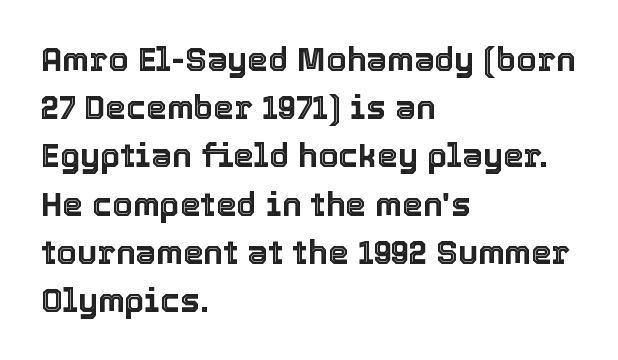
{"italic": "no", "width": "normal", "x_height": "medium", "monospaced": "no", "underline": "no", "align": "left", "line_spacing": "normal", "line_spacing_ratio": 1.46, "letter_spacing": "normal", "letter_spacing_em": 0.0, "glyph_px": 33}
